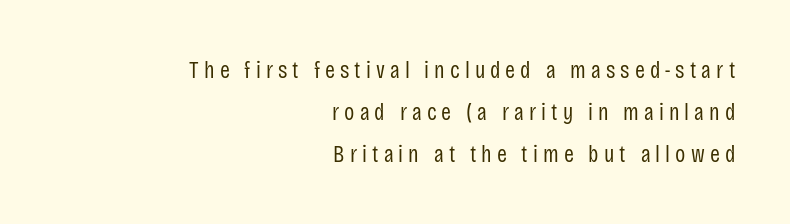
The image shows 24 px text type, upright; set right-aligned, line spacing 1.75x, unusually wide letter spacing (+0.21 em), not underlined.
